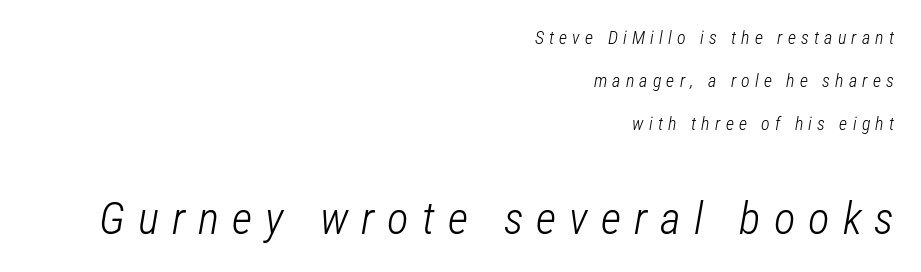
The image shows 45 px light, condensed type, italic (leaning right); set right-aligned, loose line spacing (2.38x), unusually wide letter spacing (+0.29 em), not underlined; the second (bottom) block is 2.5x larger; low stroke contrast and a medium x-height.
